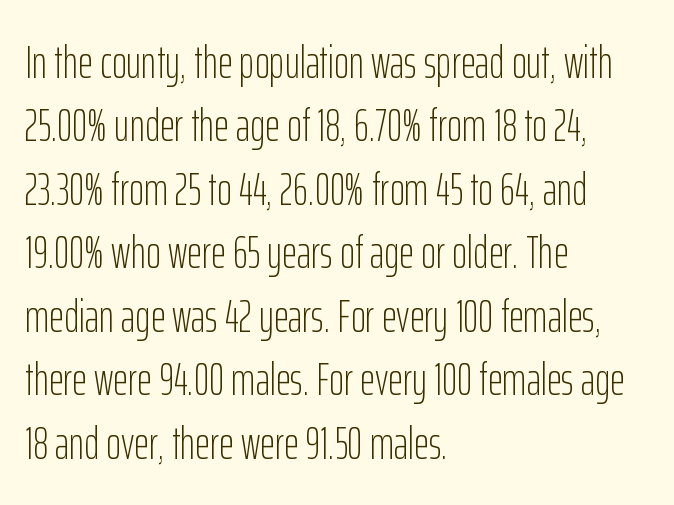
{"serif": "no", "italic": "no", "bold": "no", "weight": "light", "width": "condensed", "stroke_contrast": "low", "x_height": "medium", "monospaced": "no", "underline": "no", "align": "left", "line_spacing": "normal", "line_spacing_ratio": 1.38, "letter_spacing": "normal", "letter_spacing_em": 0.0, "glyph_px": 46}
